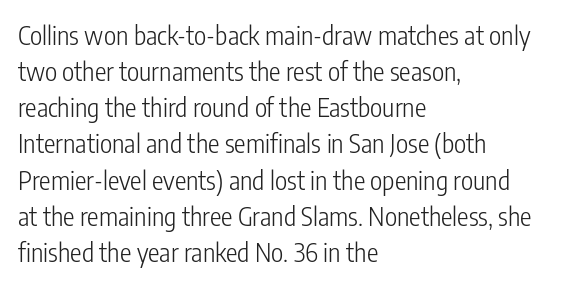
The image shows 26 px text type, upright; set left-aligned, normal line spacing (1.39x), normal letter spacing, not underlined.
